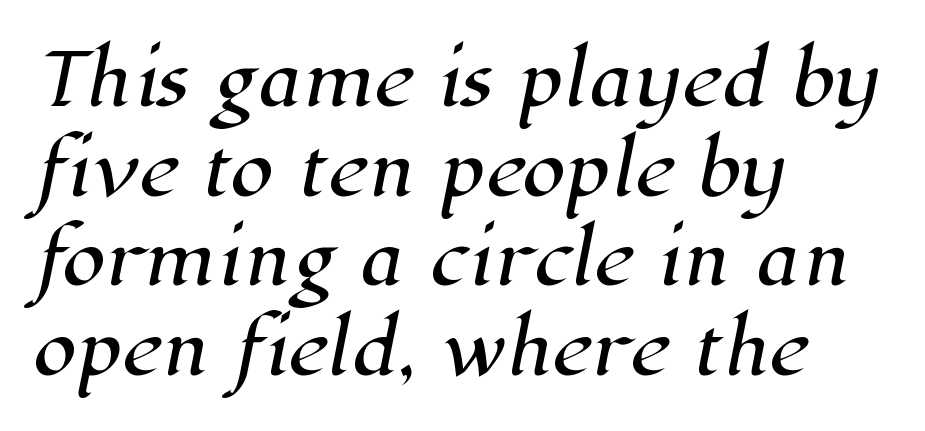
The image shows 70 px serif type; set left-aligned, normal line spacing (1.28x), normal letter spacing, not underlined; high stroke contrast and a medium x-height.
